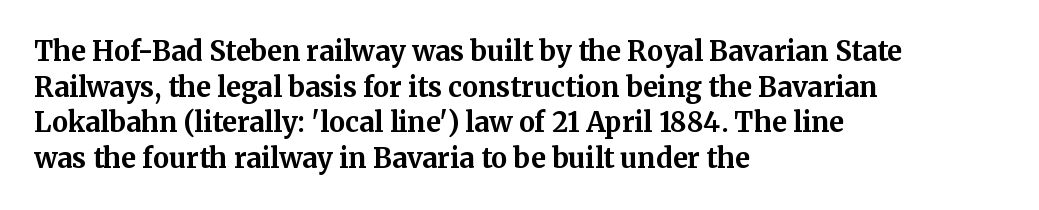
{"italic": "no", "bold": "yes", "underline": "no", "align": "left", "line_spacing": "normal", "line_spacing_ratio": 1.32, "letter_spacing": "normal", "letter_spacing_em": 0.0, "glyph_px": 27}
